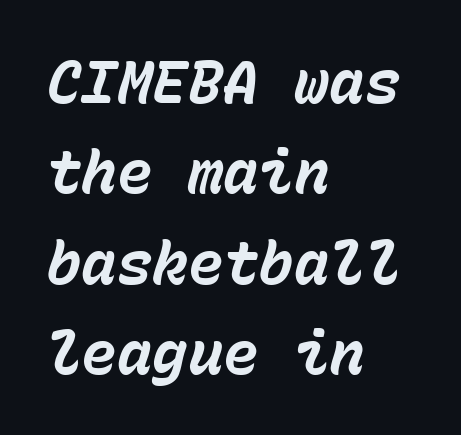
These words are printed bold, with thick strokes throughout. Decoration check: the copy has no underline. Rendered with sloped, italic letterforms. The line texture is even and compact thanks to regular tracking. These lines stack with their left ends in a neat column.
